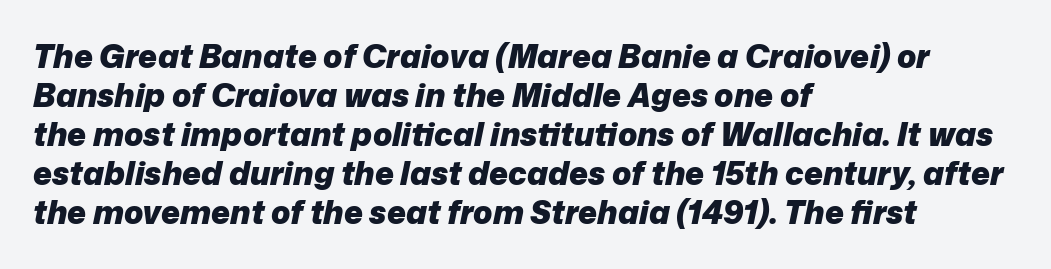
The image shows 32 px heavy type, italic (leaning right); set left-aligned, line spacing 1.22x, normal letter spacing, not underlined; low stroke contrast and a medium x-height.
